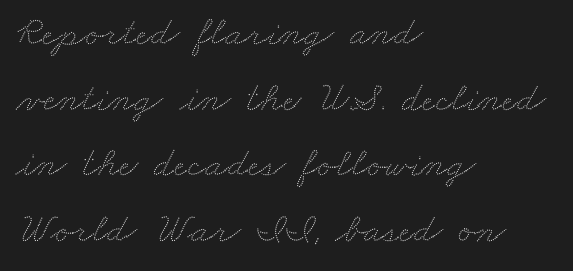
The image shows 41 px wide type; set left-aligned, normal line spacing (1.6x), normal letter spacing, not underlined; low stroke contrast and a small x-height.
